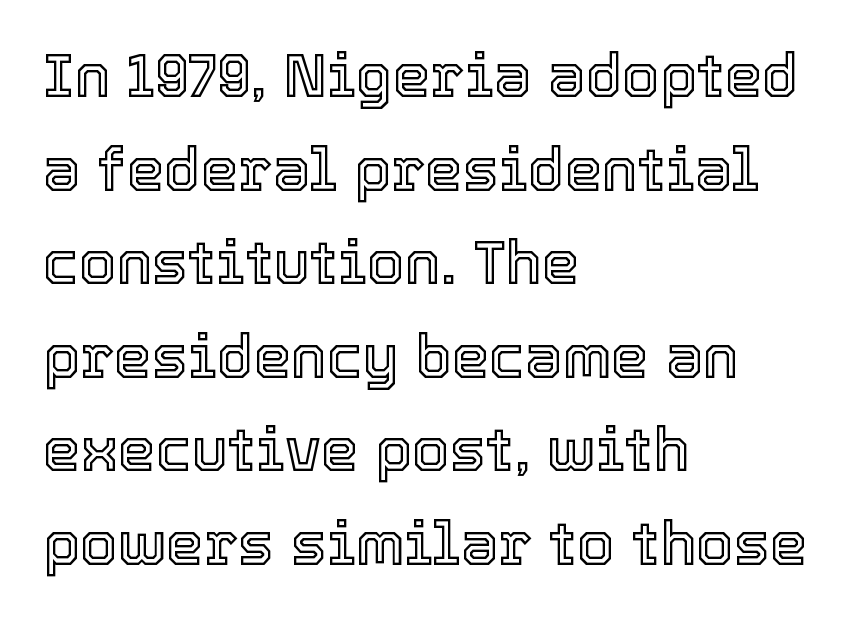
The image shows 60 px text type, upright; set left-aligned, normal line spacing (1.56x), normal letter spacing, not underlined; a medium x-height.
